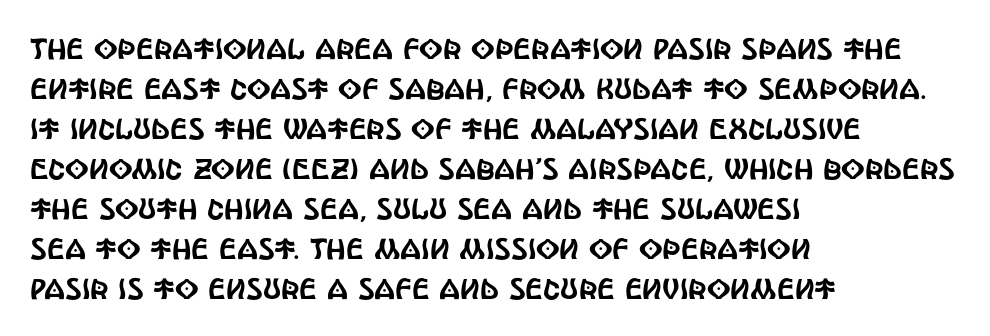
{"serif": "no", "italic": "no", "width": "condensed", "x_height": "large", "monospaced": "no", "underline": "no", "align": "left", "line_spacing": "normal", "line_spacing_ratio": 1.38, "letter_spacing": "normal", "letter_spacing_em": 0.0, "glyph_px": 29}
